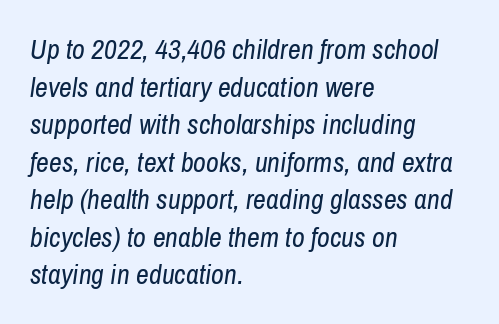
{"italic": "yes", "lean": "right", "slant_degrees": 8, "bold": "no", "weight": "regular", "width": "condensed", "stroke_contrast": "low", "x_height": "medium", "monospaced": "no", "underline": "no", "align": "left", "line_spacing": "normal", "line_spacing_ratio": 1.34, "letter_spacing": "normal", "letter_spacing_em": 0.0, "glyph_px": 28}
